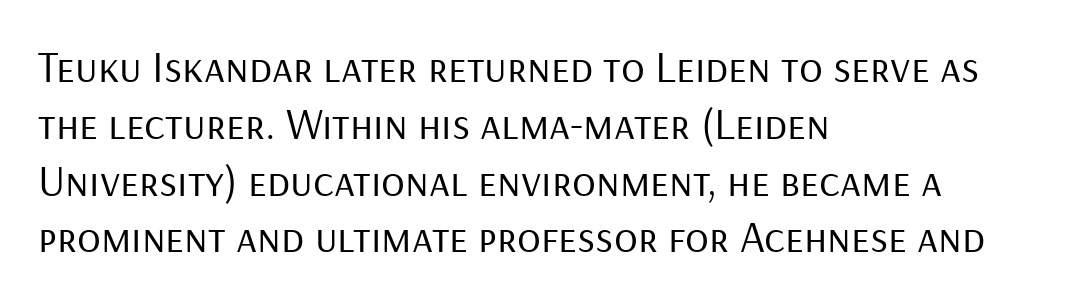
The image shows 44 px regular-weight sans-serif type, upright; set left-aligned, normal line spacing (1.29x), normal letter spacing, not underlined; low stroke contrast and a medium x-height.
